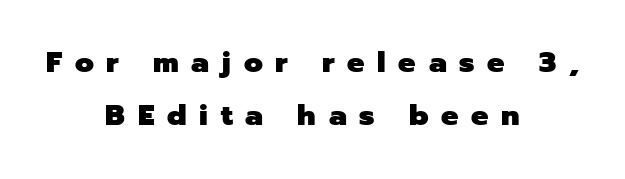
Any mark beneath the type? The region is blank. Does the type have serifs? No, each stem ends abruptly. Varying glyph widths throughout — classic text-font behaviour. Short and long lines alike share a common midpoint.
